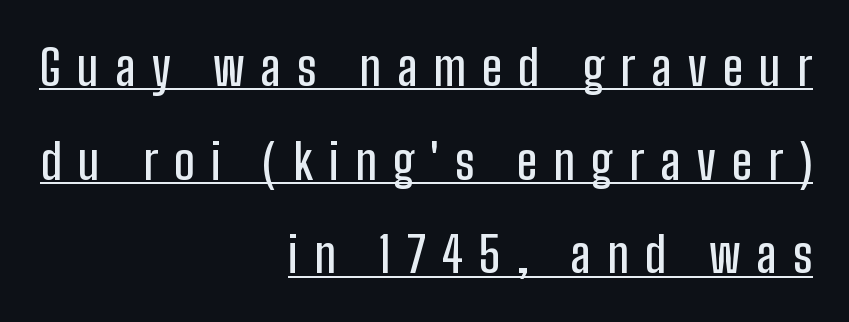
The image shows 49 px condensed sans-serif type, upright; set right-aligned, loose line spacing (1.91x), unusually wide letter spacing (+0.33 em), underlined; low stroke contrast and a medium x-height.
